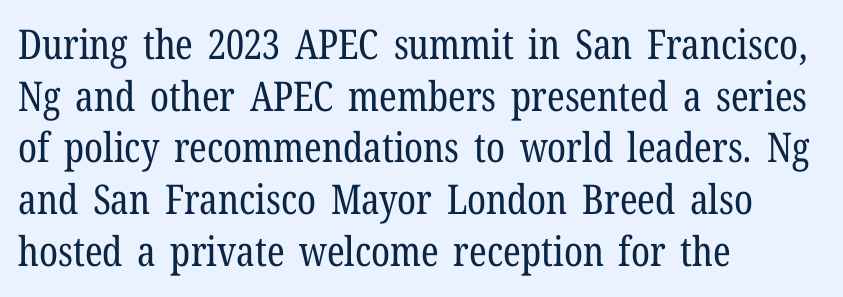
Honestly, the letter spacing is just normal — you wouldn't notice it. Where is the straight margin? On the left. Does the type have serifs? Yes, each stem ends in a small foot. Normally led — the rows are evenly, conventionally spaced. The face looks like a standard text weight, possibly lighter. Varying glyph widths throughout — classic text-font behaviour.
